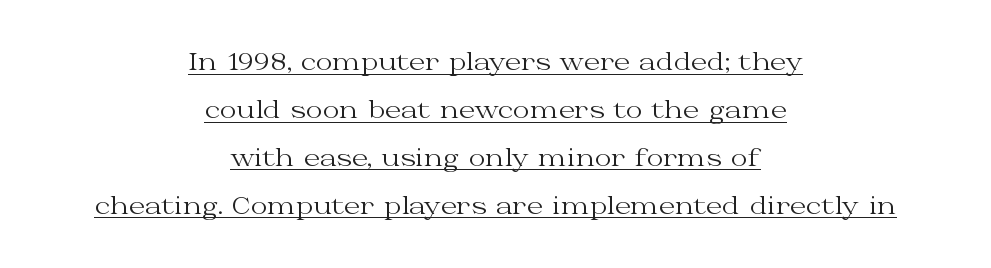
Is the block centered? Yes — each line is placed symmetrically about the middle. Notice how a bar underscores the lettering throughout. Is this a heavy cut? Hardly; it is regular or lighter. The line-height multiplier appears high, well above default. Designer's note — italics off, roman on.
